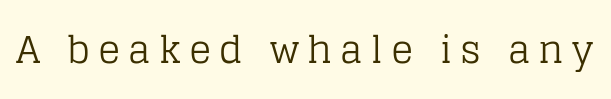
The image shows 37 px regular-weight serif type, upright; set unusually wide letter spacing (+0.22 em), not underlined; low stroke contrast and a large x-height.
